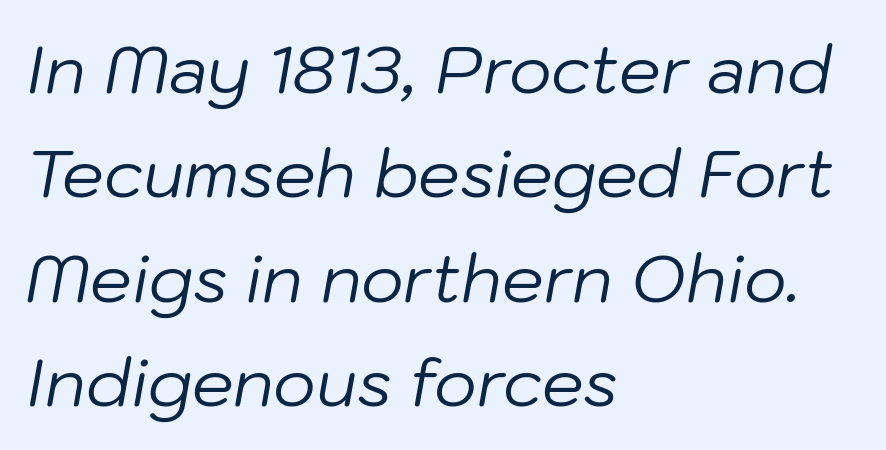
{"italic": "yes", "lean": "right", "slant_degrees": 10, "bold": "no", "weight": "regular", "width": "normal", "stroke_contrast": "low", "x_height": "medium", "monospaced": "no", "underline": "no", "align": "left", "line_spacing": "normal", "line_spacing_ratio": 1.58, "letter_spacing": "normal", "letter_spacing_em": 0.0, "glyph_px": 66}
